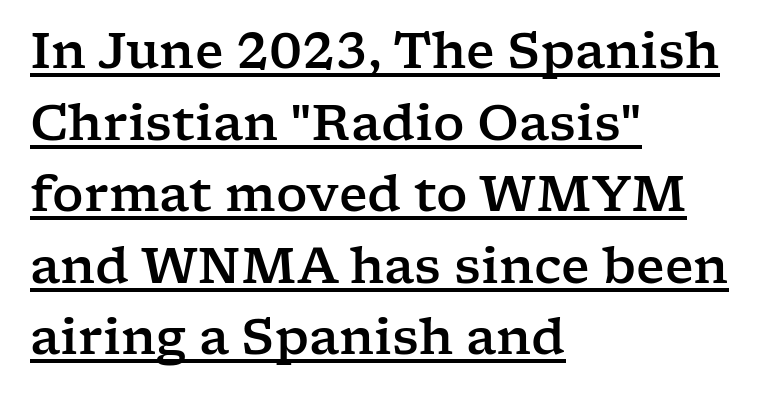
{"serif": "yes", "italic": "no", "width": "wide", "stroke_contrast": "low", "x_height": "medium", "monospaced": "no", "underline": "yes", "align": "left", "line_spacing": "normal", "line_spacing_ratio": 1.46, "letter_spacing": "normal", "letter_spacing_em": 0.0, "glyph_px": 49}
